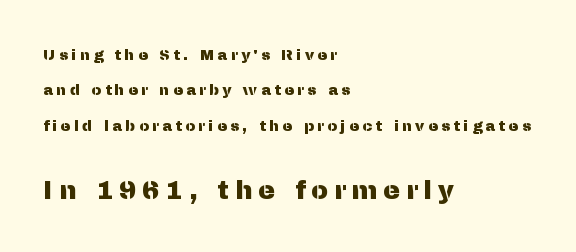
The image shows 26 px text type, upright; set left-aligned, loose line spacing (2.36x), unusually wide letter spacing (+0.22 em), not underlined; the second (bottom) block is 1.73x larger.
